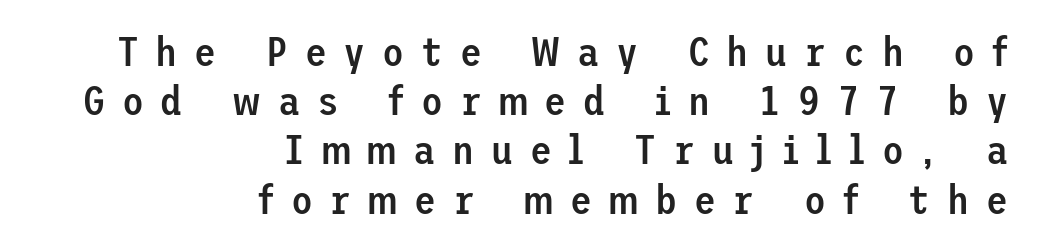
{"serif": "no", "italic": "no", "bold": "semi", "weight": "semibold", "width": "normal", "stroke_contrast": "low", "x_height": "medium", "underline": "no", "align": "right", "line_spacing_ratio": 1.23, "letter_spacing": "wide", "letter_spacing_em": 0.42, "glyph_px": 40}
